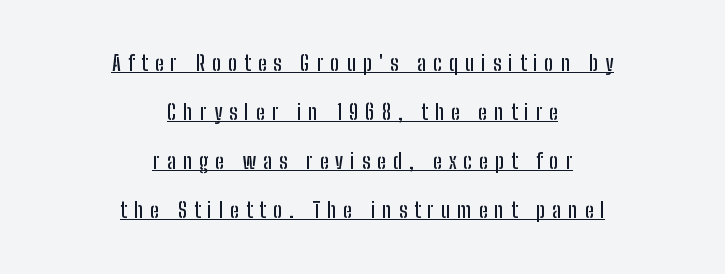
The image shows 21 px text type, upright; set centered, loose line spacing (2.34x), unusually wide letter spacing (+0.34 em), underlined.
